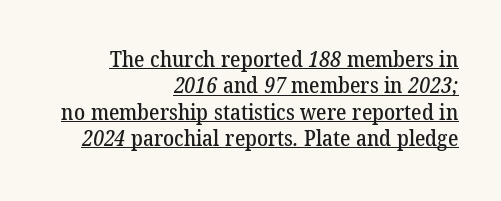
In designer terms, the underline attribute is active on this setting. These lines stack with their right ends in a neat column. The face used here is rendered with its standard letterfit.
